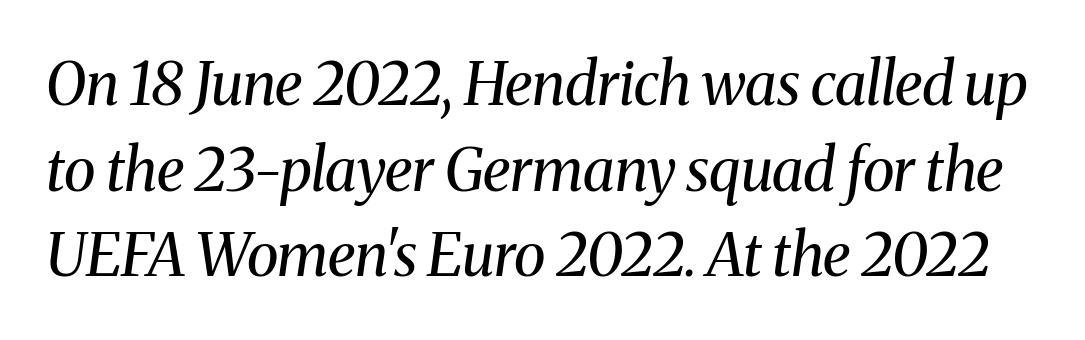
The image shows 59 px regular-weight serif type, italic (leaning right); set normal line spacing (1.45x), normal letter spacing, not underlined; medium stroke contrast and a medium x-height.
